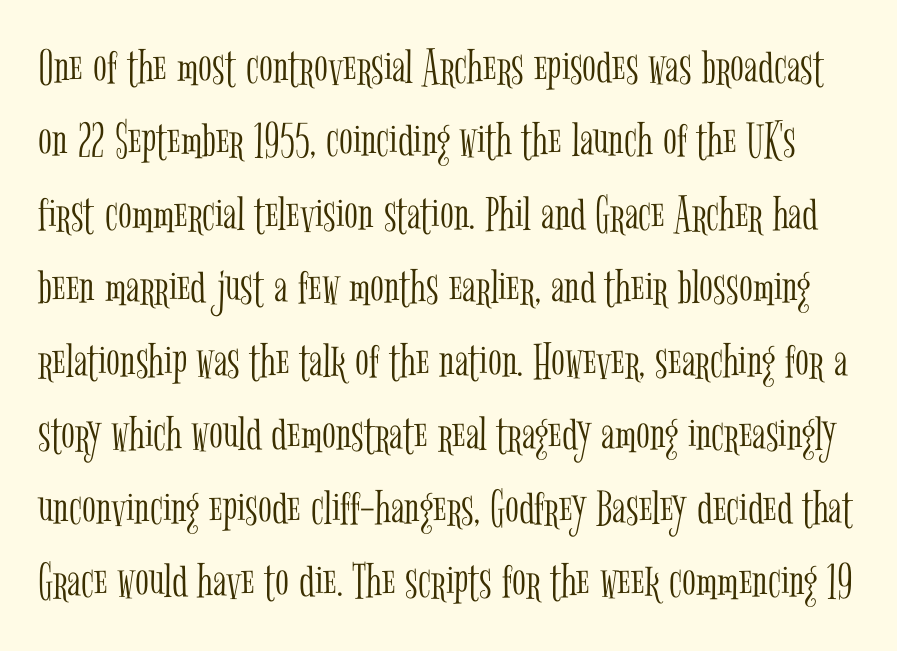
Q: Is the text bold? A: No.
Q: Is the text italic (slanted)? A: No, it is upright.
Q: Is the typeface a serif or a sans-serif typeface? A: Serif.
Q: Is the text underlined? A: No.
Q: Is the spacing between letters normal or unusually wide? A: Normal.
Q: Is the spacing between lines tight, normal or loose? A: Normal.
Q: Width (condensed, normal, or wide)? A: Condensed.
Q: Stroke contrast? A: Low.
Q: x-height? A: Medium.
Q: Monospaced? A: No.
